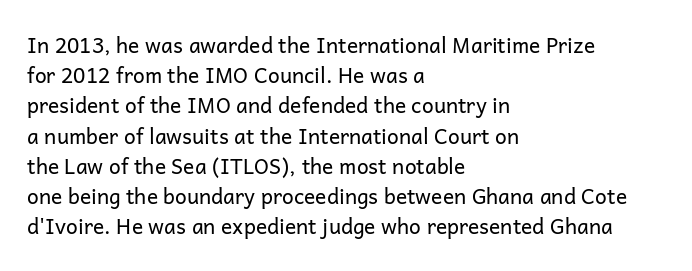
Regarding leading, the lines here are spaced in the standard way. Underline: absent. A classic flush-left, rag-right setting is used for this passage. Every character sits straight up, as roman type does.
